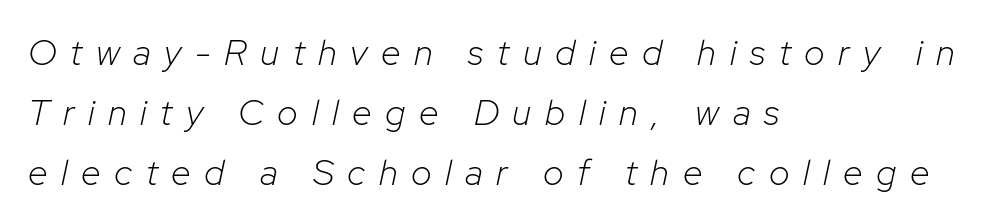
Q: Is the text bold? A: No.
Q: Is the text italic (slanted)? A: Yes, it leans right by about 12 degrees.
Q: Is the text underlined? A: No.
Q: How is the paragraph aligned? A: Left-aligned.
Q: Is the spacing between letters normal or unusually wide? A: Unusually wide.
Q: Is the spacing between lines tight, normal or loose? A: Normal.
Q: Width (condensed, normal, or wide)? A: Normal.
Q: Stroke contrast? A: Low.
Q: x-height? A: Medium.
Q: Monospaced? A: No.
